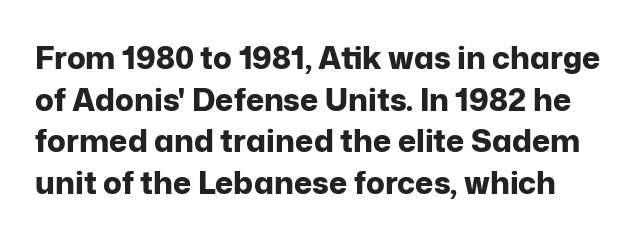
The image shows 31 px bold sans-serif type, upright; set normal line spacing (1.34x), normal letter spacing, not underlined; low stroke contrast and a medium x-height.
